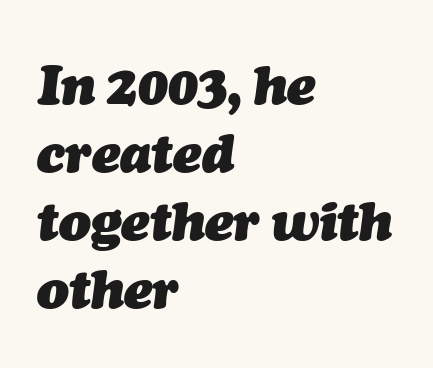
Q: Is the text bold? A: Yes.
Q: Is the text italic (slanted)? A: Yes, it leans right by about 7 degrees.
Q: Is the text underlined? A: No.
Q: How is the paragraph aligned? A: Left-aligned.
Q: Is the spacing between letters normal or unusually wide? A: Normal.
Q: Is the spacing between lines tight, normal or loose? A: Normal.
Q: Width (condensed, normal, or wide)? A: Normal.
Q: Stroke contrast? A: Medium.
Q: x-height? A: Medium.
Q: Monospaced? A: No.
